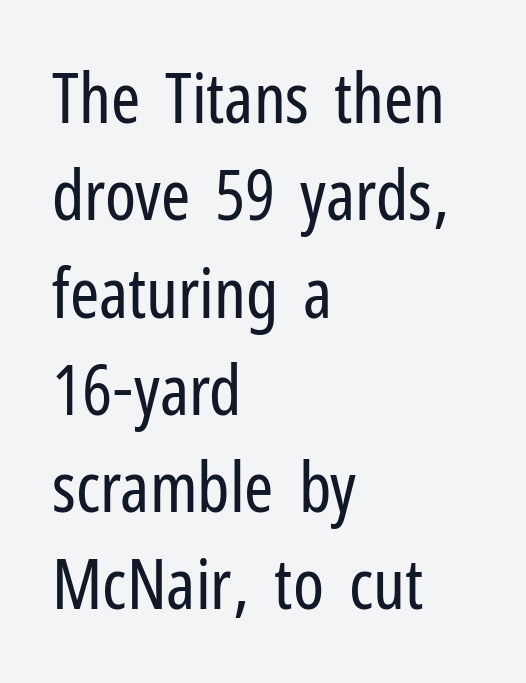
Q: Is the text bold? A: No.
Q: Is the text italic (slanted)? A: No, it is upright.
Q: Is the typeface a serif or a sans-serif typeface? A: Sans-serif.
Q: Is the text underlined? A: No.
Q: How is the paragraph aligned? A: Left-aligned.
Q: Is the spacing between letters normal or unusually wide? A: Normal.
Q: Is the spacing between lines tight, normal or loose? A: Normal.
Q: Width (condensed, normal, or wide)? A: Condensed.
Q: Stroke contrast? A: Low.
Q: x-height? A: Medium.
Q: Monospaced? A: No.
